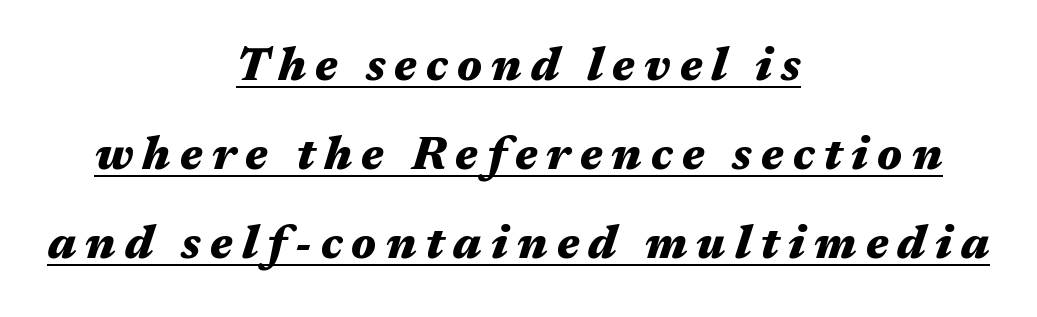
Q: Is the text bold? A: Yes.
Q: Is the text italic (slanted)? A: Yes, it leans right by about 17 degrees.
Q: Is the text underlined? A: Yes.
Q: How is the paragraph aligned? A: Centered.
Q: Is the spacing between letters normal or unusually wide? A: Unusually wide.
Q: Is the spacing between lines tight, normal or loose? A: Loose.
Q: Width (condensed, normal, or wide)? A: Wide.
Q: Stroke contrast? A: Medium.
Q: x-height? A: Medium.
Q: Monospaced? A: No.
